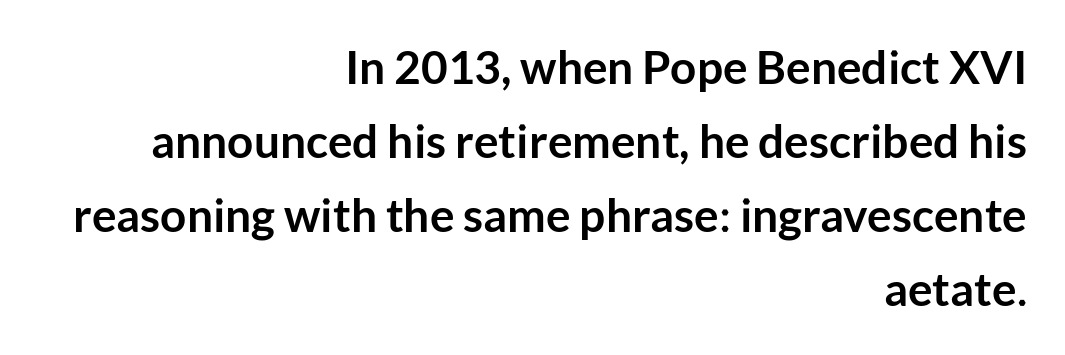
Q: Is the text bold? A: Yes.
Q: Is the text italic (slanted)? A: No, it is upright.
Q: Is the typeface a serif or a sans-serif typeface? A: Sans-serif.
Q: Is the text underlined? A: No.
Q: How is the paragraph aligned? A: Right-aligned.
Q: Is the spacing between letters normal or unusually wide? A: Normal.
Q: Is the spacing between lines tight, normal or loose? A: Normal.
Q: Width (condensed, normal, or wide)? A: Normal.
Q: Stroke contrast? A: Low.
Q: x-height? A: Medium.
Q: Monospaced? A: No.
